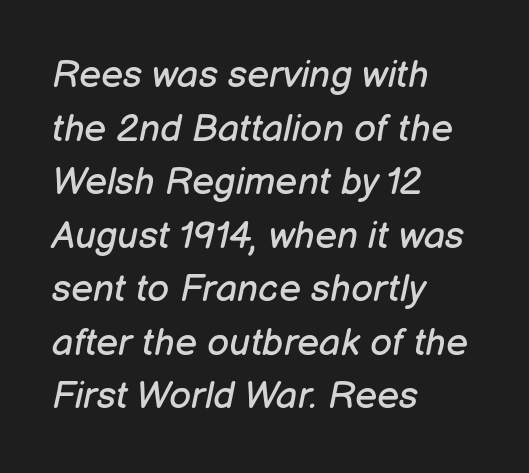
Q: Is the text bold? A: No.
Q: Is the text italic (slanted)? A: Yes, it leans right by about 12 degrees.
Q: Is the text underlined? A: No.
Q: How is the paragraph aligned? A: Left-aligned.
Q: Is the spacing between letters normal or unusually wide? A: Normal.
Q: Is the spacing between lines tight, normal or loose? A: Normal.
Q: Width (condensed, normal, or wide)? A: Normal.
Q: Stroke contrast? A: Low.
Q: x-height? A: Medium.
Q: Monospaced? A: No.
